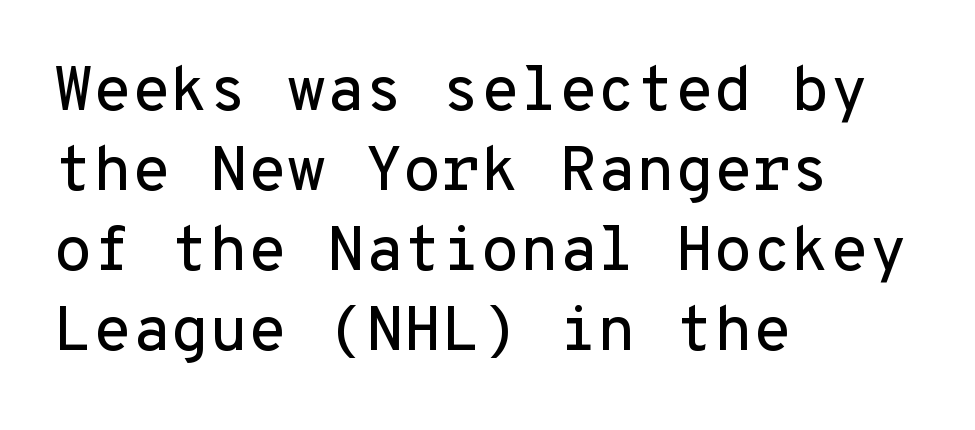
The image shows 63 px sans-serif type, upright, monospaced; set left-aligned, normal line spacing (1.27x), normal letter spacing, not underlined; low stroke contrast and a medium x-height.
